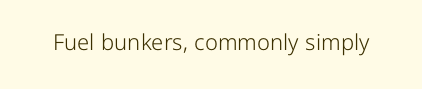
The image shows 22 px text type, upright; set normal letter spacing, not underlined.
